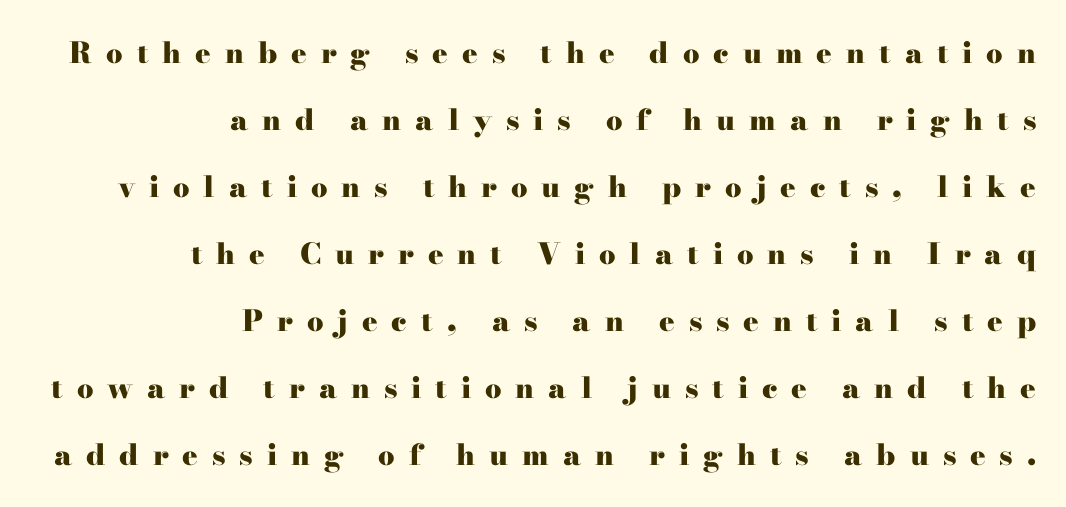
This is heavy type, rendered in bold. Words float on clear page, feet unadorned. Italic: no, the glyphs are upright roman. Character widths vary here, with narrow letters taking less room than wide ones. Short note: letters widely spaced. The passage shown is typeset with a serif family.
